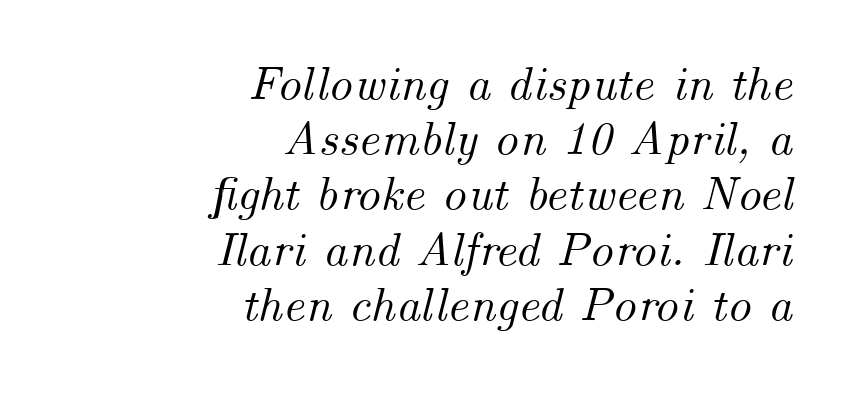
The image shows 48 px text type, italic (leaning right); set right-aligned, tight line spacing (1.15x), normal letter spacing, not underlined; medium stroke contrast and a small x-height.
